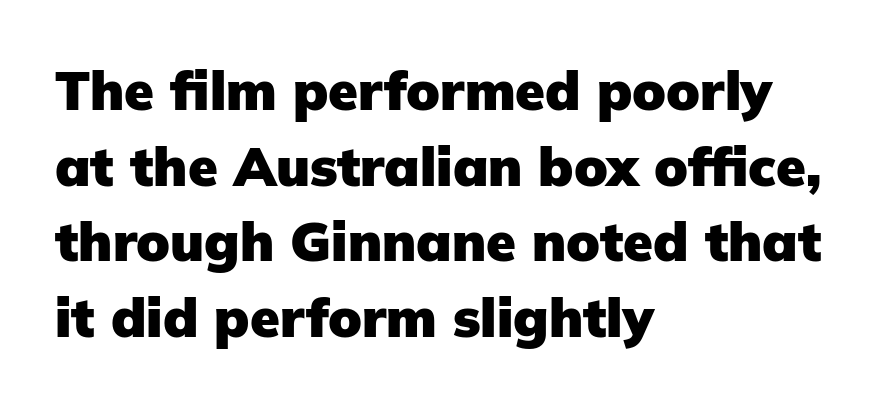
The image shows 54 px heavy sans-serif type, upright; set left-aligned, normal line spacing (1.4x), normal letter spacing, not underlined; low stroke contrast and a medium x-height.
